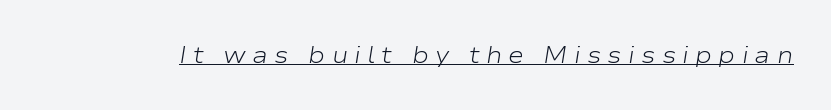
{"italic": "yes", "lean": "right", "slant_degrees": 9, "bold": "no", "underline": "yes", "letter_spacing": "wide", "letter_spacing_em": 0.26, "glyph_px": 24}
